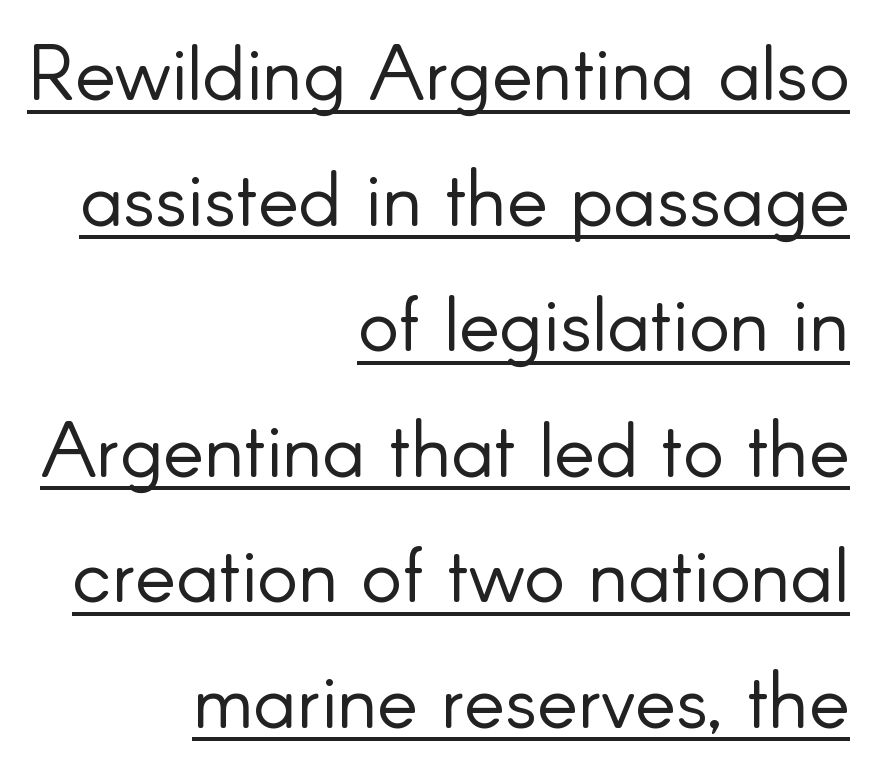
The image shows 77 px light sans-serif type, upright; set right-aligned, normal line spacing (1.63x), normal letter spacing, underlined; low stroke contrast and a small x-height.
